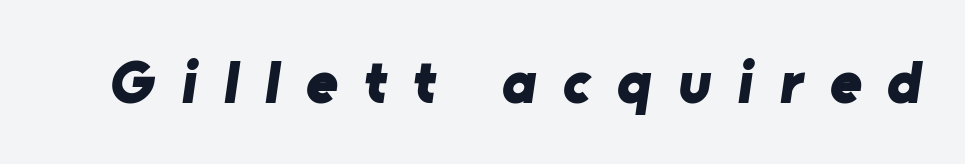
These lines are rendered in a variable-pitch font. Glance below the letters and you will spot only blank space. Nope, no serifs anywhere on these letters. Here the glyphs are tracked loosely, breaking word shapes into spaced letters.
